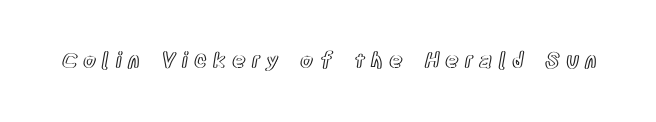
{"underline": "no", "letter_spacing": "wide", "letter_spacing_em": 0.29, "glyph_px": 21}
